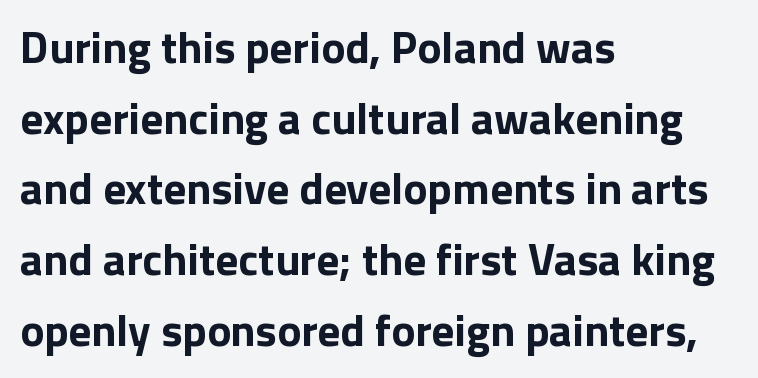
The passage shown has conventional tracking throughout. Anything drawn beneath the words? Only blank space. Is the block centered? No — it sits flush against the left margin. Upright lettering throughout. The leading is moderate, giving the passage an even texture.
